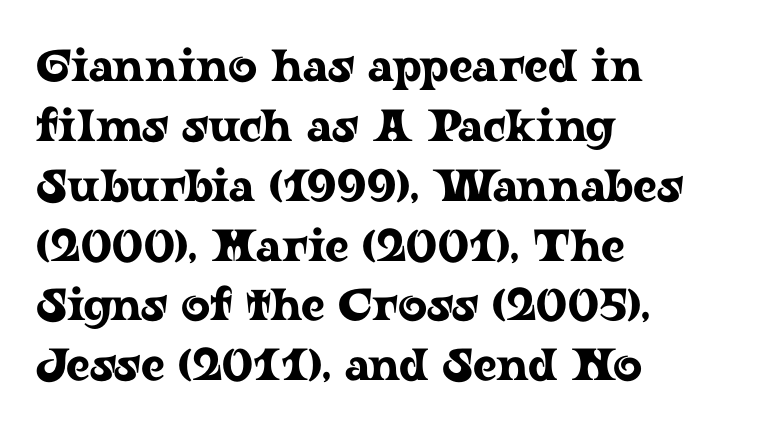
I'd call this a serif setting — the letters wear small feet. Standard letterfit; no display-style spreading of the glyphs. The vertical gap from one line to the next is medium. The passage shown is typed in a proportional face where columns would drift.
